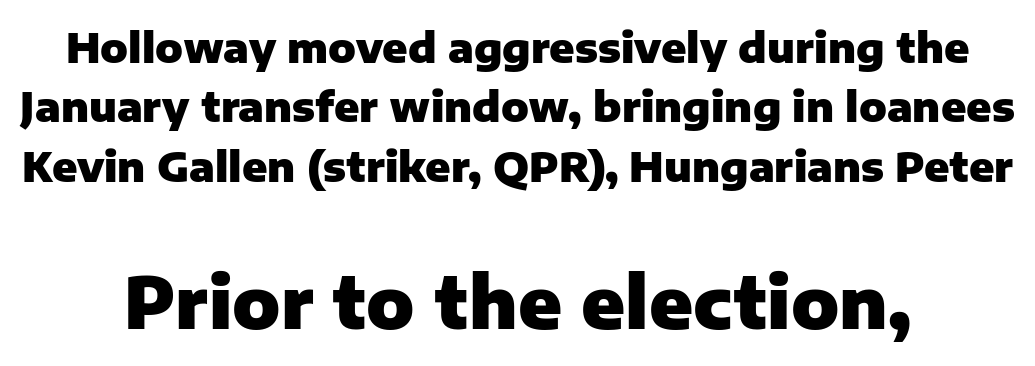
Q: Is the text bold? A: Yes.
Q: Is the text italic (slanted)? A: No, it is upright.
Q: Is the typeface a serif or a sans-serif typeface? A: Sans-serif.
Q: Is the text underlined? A: No.
Q: How is the paragraph aligned? A: Centered.
Q: Is the spacing between letters normal or unusually wide? A: Normal.
Q: Is the spacing between lines tight, normal or loose? A: Normal.
Q: Which block of text is set in a larger size, the first (top) or the second (bottom)? A: The second (bottom) one.
Q: Width (condensed, normal, or wide)? A: Normal.
Q: Stroke contrast? A: Low.
Q: x-height? A: Medium.
Q: Monospaced? A: No.
